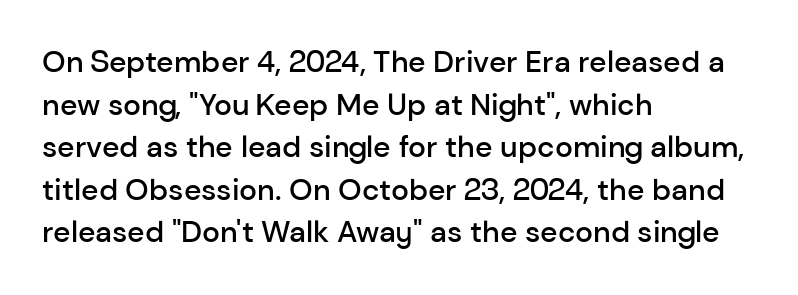
{"serif": "no", "italic": "no", "bold": "semi", "weight": "semibold", "width": "normal", "stroke_contrast": "low", "x_height": "medium", "monospaced": "no", "underline": "no", "align": "left", "line_spacing": "normal", "line_spacing_ratio": 1.42, "letter_spacing": "normal", "letter_spacing_em": 0.0, "glyph_px": 30}
